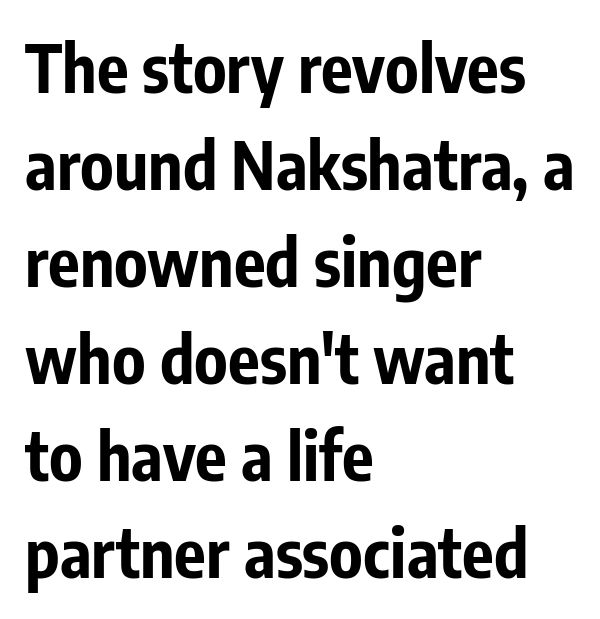
Q: Is the text bold? A: Yes.
Q: Is the text italic (slanted)? A: No, it is upright.
Q: Is the typeface a serif or a sans-serif typeface? A: Sans-serif.
Q: Is the text underlined? A: No.
Q: How is the paragraph aligned? A: Left-aligned.
Q: Is the spacing between letters normal or unusually wide? A: Normal.
Q: Is the spacing between lines tight, normal or loose? A: Normal.
Q: Width (condensed, normal, or wide)? A: Condensed.
Q: Stroke contrast? A: Low.
Q: x-height? A: Medium.
Q: Monospaced? A: No.
